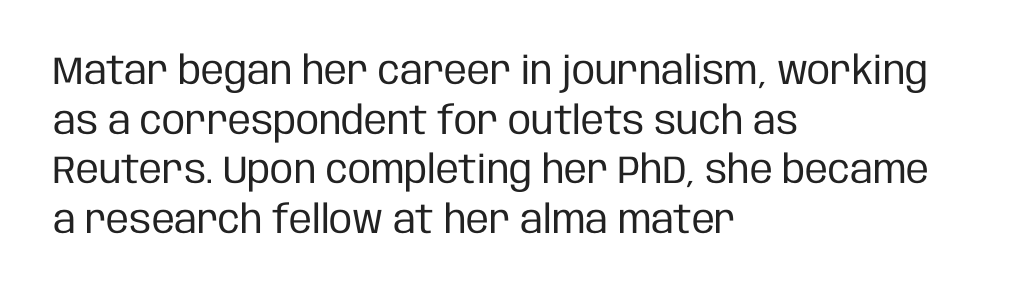
A clean baseline with only descenders dipping below it. Alignment: flush left. Is the letter spacing exaggerated? No — it looks like the ordinary default. The type family on display is of the sans-serif kind. A typesetter would call this proportional, since set widths differ per character. The passage shown is not bold in any degree.
